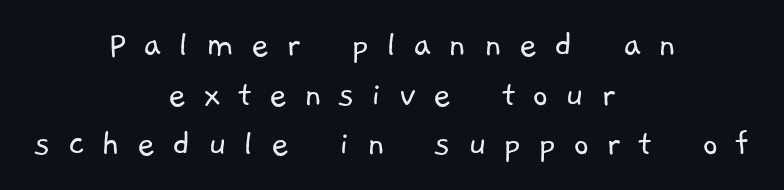
{"serif": "no", "bold": "no", "weight": "light", "width": "normal", "stroke_contrast": "low", "x_height": "medium", "monospaced": "no", "underline": "no", "align": "center", "line_spacing": "normal", "line_spacing_ratio": 1.27, "letter_spacing": "wide", "letter_spacing_em": 0.43, "glyph_px": 39}
